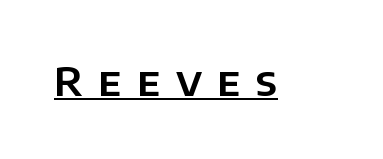
This rendering widens character spacing well past its baseline value. The rendering shows plain stroke endings on the letterforms — a sans-serif design. The letters stand upright; this is a roman face. Character widths vary here, with narrow letters taking less room than wide ones. Like a heading marked for emphasis, these lines bear an underscore.
